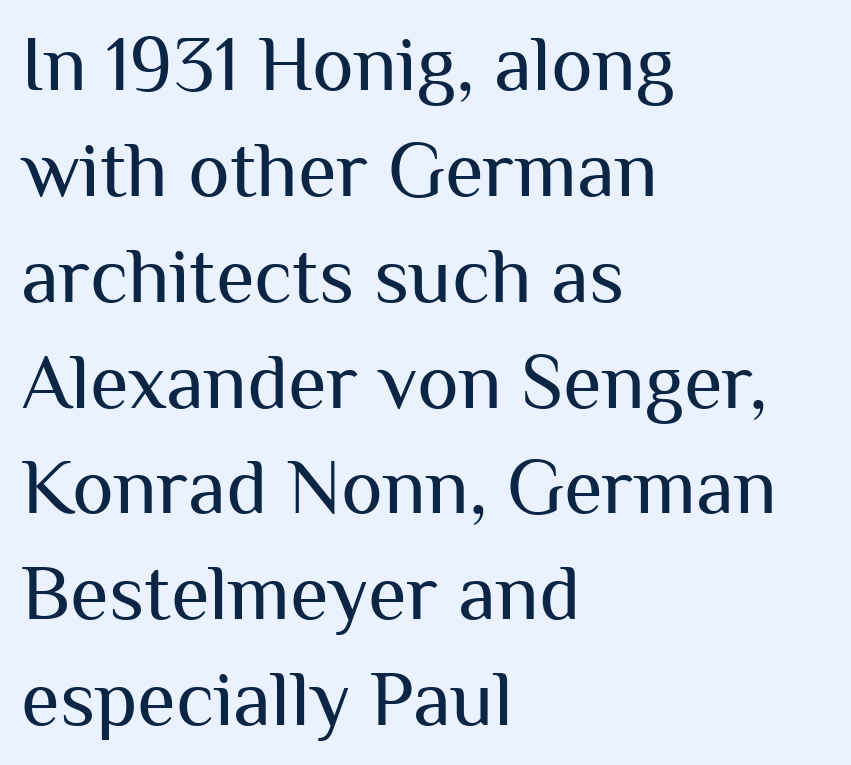
The image shows 79 px regular-weight sans-serif type, upright; set left-aligned, normal line spacing (1.34x), normal letter spacing, not underlined; medium stroke contrast and a medium x-height.
